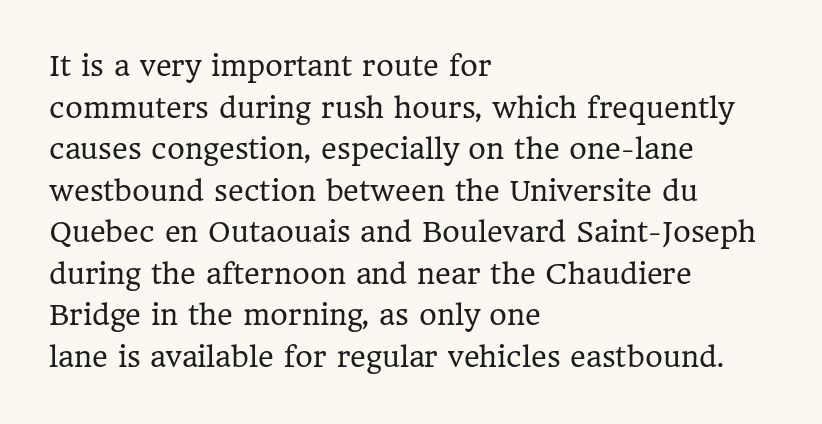
{"italic": "no", "bold": "no", "underline": "no", "align": "left", "line_spacing": "normal", "line_spacing_ratio": 1.54, "letter_spacing": "normal", "letter_spacing_em": 0.0, "glyph_px": 27}
